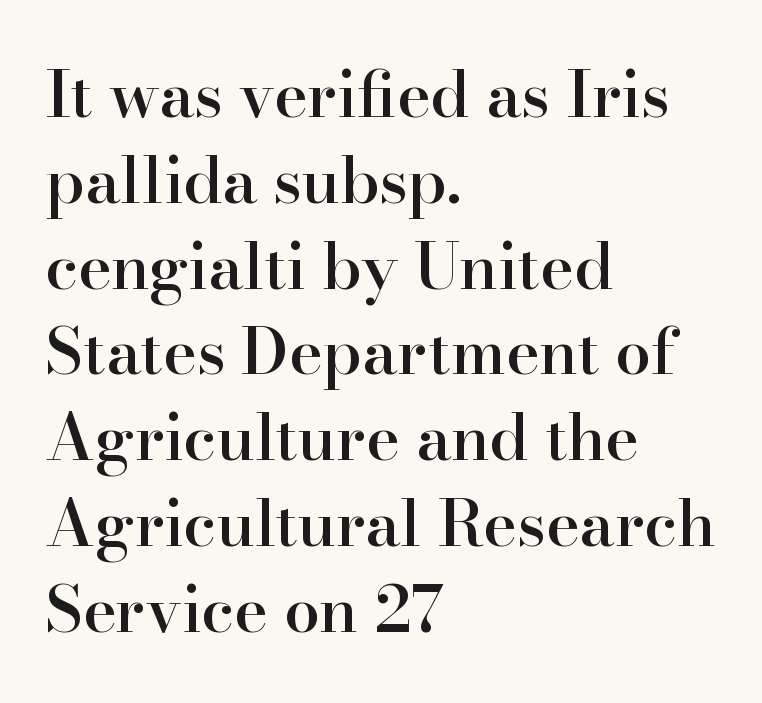
Rows of type keep a routine distance in the vertical direction. Every row of glyphs begins at an identical x-position on the left. Check under the words: just untouched page. The typography opts for an upright posture over an oblique one. Weight: semibold (demi). The text was rendered using a seriffed face with decorative stroke endings.
